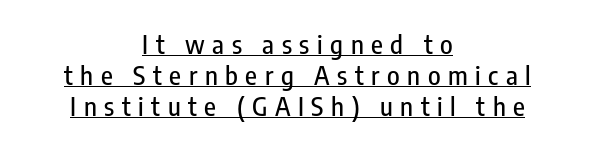
The image shows 26 px text type, upright; set centered, line spacing 1.19x, unusually wide letter spacing (+0.29 em), underlined.
